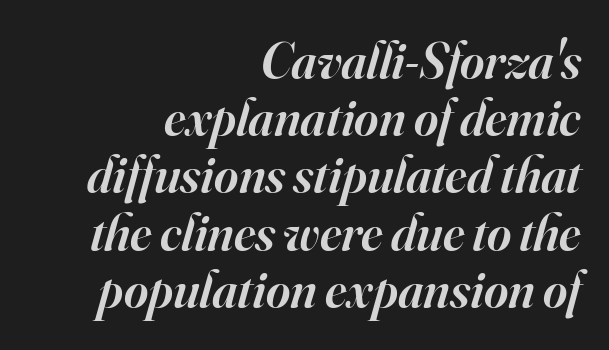
The image shows 52 px semibold serif type, italic (leaning right); set right-aligned, tight line spacing (1.1x), normal letter spacing, not underlined; high stroke contrast and a small x-height.
